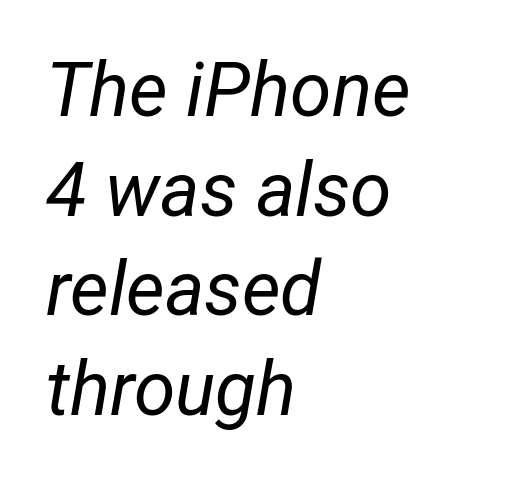
The image shows 75 px regular-weight, condensed type, italic (leaning right); set left-aligned, normal line spacing (1.33x), normal letter spacing, not underlined; low stroke contrast and a medium x-height.
